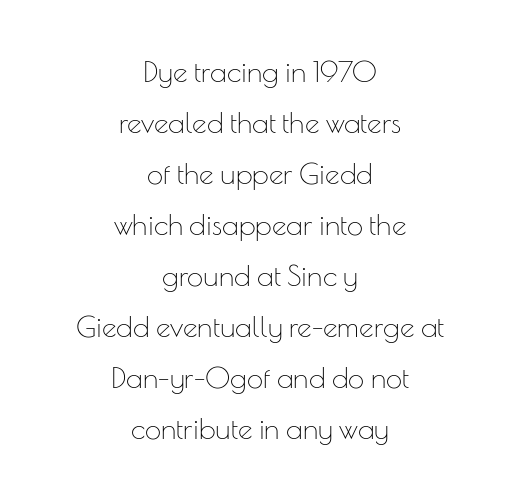
The image shows 29 px thin sans-serif type, upright; set centered, line spacing 1.76x, normal letter spacing, not underlined; low stroke contrast and a small x-height.
